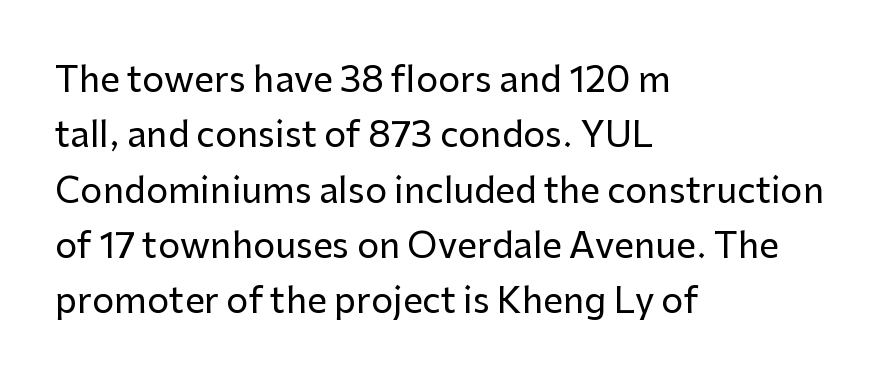
The image shows 35 px sans-serif type, upright; set left-aligned, normal line spacing (1.58x), normal letter spacing, not underlined; low stroke contrast and a medium x-height.
